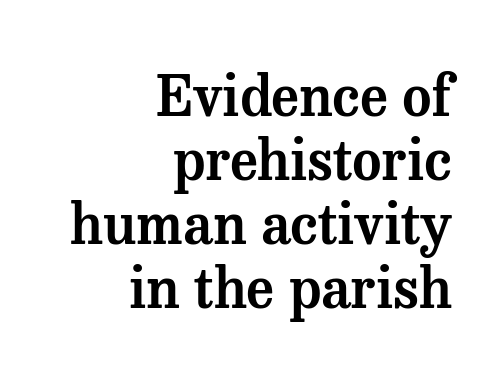
The image shows 56 px serif type, upright; set right-aligned, tight line spacing (1.14x), normal letter spacing, not underlined; medium stroke contrast and a medium x-height.
